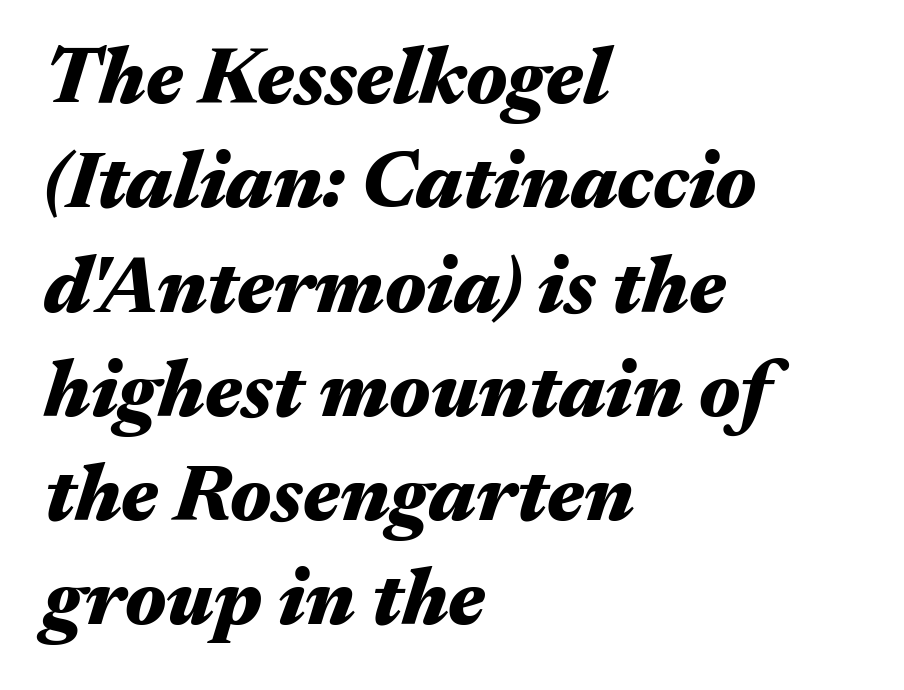
The letters are bold, with thick, heavy strokes. Is there much room between lines? A standard amount, neither cramped nor airy. This sample uses plain, unmodified letter spacing. Typeset ragged right — the left edge is the straight one.
